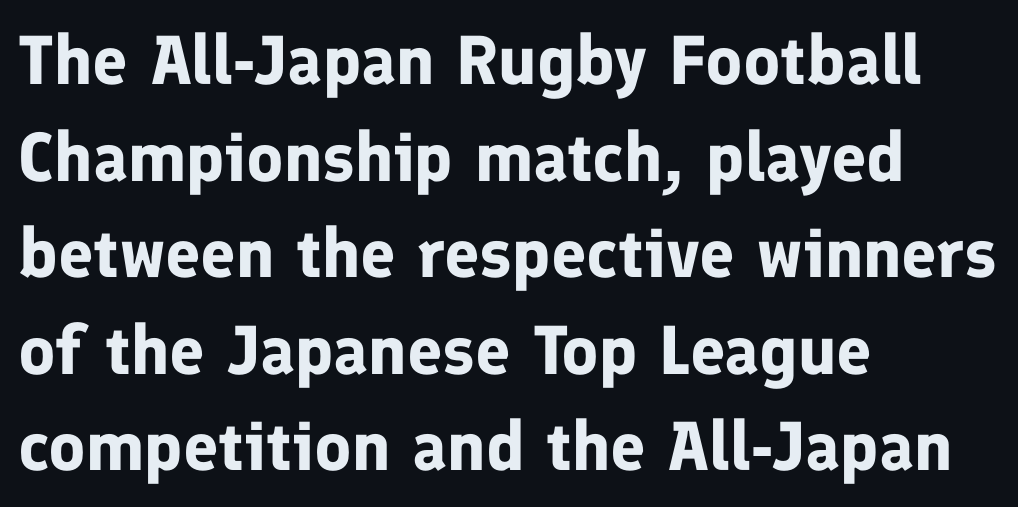
The image shows 69 px bold sans-serif type, upright; set left-aligned, normal line spacing (1.4x), normal letter spacing, not underlined; low stroke contrast and a medium x-height.
